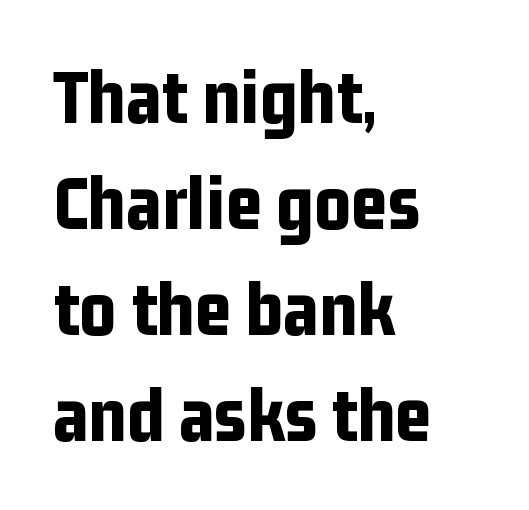
Q: Is the text bold? A: Yes.
Q: Is the text italic (slanted)? A: No, it is upright.
Q: Is the typeface a serif or a sans-serif typeface? A: Sans-serif.
Q: Is the text underlined? A: No.
Q: How is the paragraph aligned? A: Left-aligned.
Q: Is the spacing between letters normal or unusually wide? A: Normal.
Q: Is the spacing between lines tight, normal or loose? A: Normal.
Q: Width (condensed, normal, or wide)? A: Condensed.
Q: Stroke contrast? A: Low.
Q: x-height? A: Medium.
Q: Monospaced? A: No.
